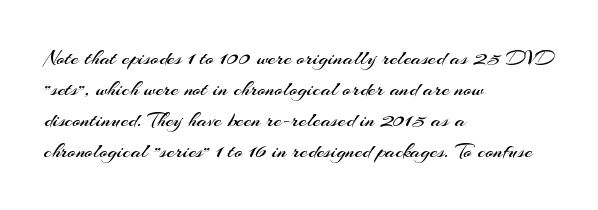
Q: Is the text bold? A: No.
Q: Is the text italic (slanted)? A: Yes.
Q: Is the text underlined? A: No.
Q: How is the paragraph aligned? A: Left-aligned.
Q: Is the spacing between letters normal or unusually wide? A: Normal.
Q: Is the spacing between lines tight, normal or loose? A: Normal.
